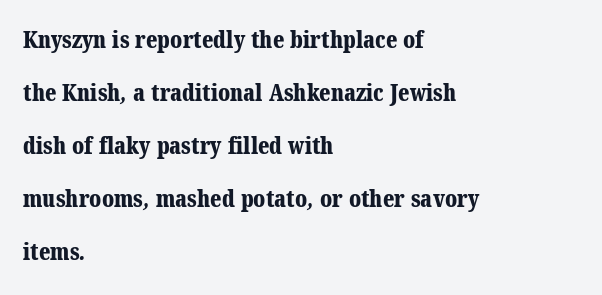
Q: Is the text bold? A: Yes.
Q: Is the text underlined? A: No.
Q: How is the paragraph aligned? A: Left-aligned.
Q: Is the spacing between letters normal or unusually wide? A: Normal.
Q: Is the spacing between lines tight, normal or loose? A: Loose.
